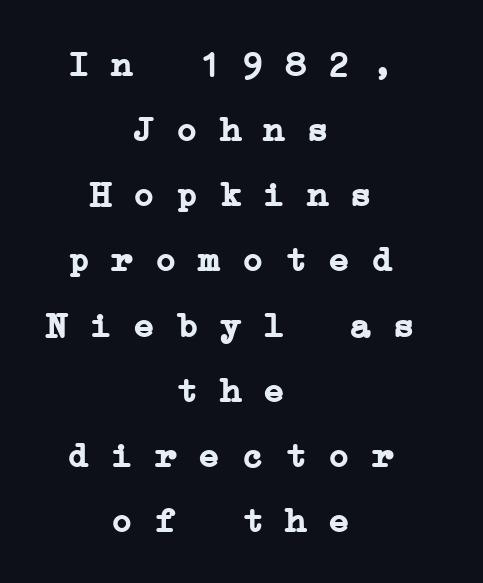
The glyphs in this specimen are seriffed. Honestly, the letter spacing is just normal — you wouldn't notice it. The letters are bold, with thick, heavy strokes. A clean baseline with only descenders dipping below it. Does the copy run flush right? No — it is centered line by line.
